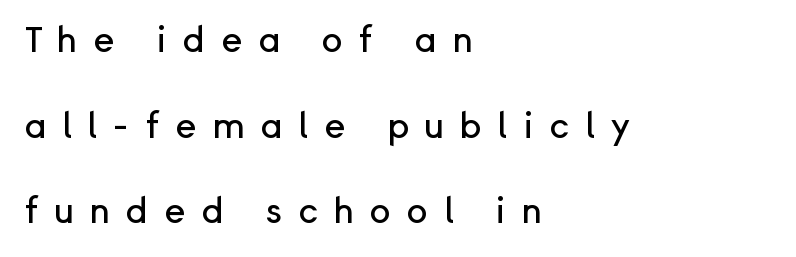
The image shows 35 px sans-serif type, upright; set left-aligned, loose line spacing (2.45x), unusually wide letter spacing (+0.45 em), not underlined; low stroke contrast and a medium x-height.
